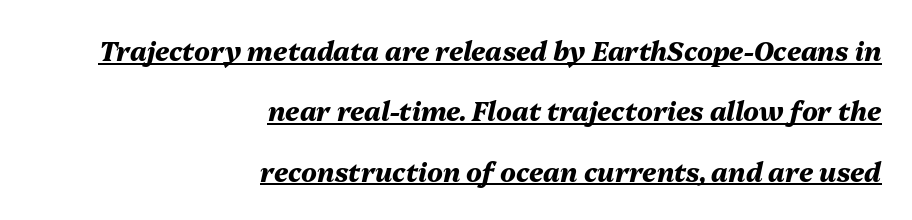
Q: Is the text bold? A: Yes.
Q: Is the text italic (slanted)? A: Yes, it leans right by about 13 degrees.
Q: Is the text underlined? A: Yes.
Q: How is the paragraph aligned? A: Right-aligned.
Q: Is the spacing between letters normal or unusually wide? A: Normal.
Q: Is the spacing between lines tight, normal or loose? A: Loose.
